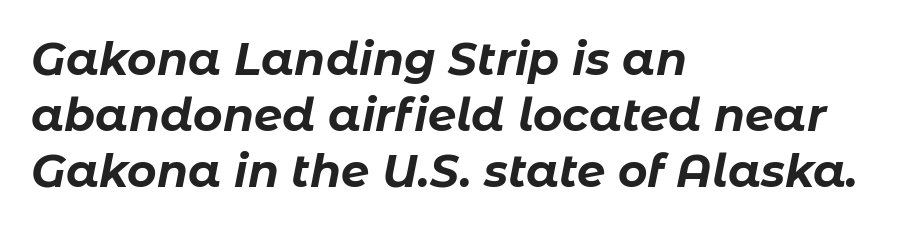
Q: Is the text bold? A: Yes.
Q: Is the text italic (slanted)? A: Yes, it leans right by about 11 degrees.
Q: Is the text underlined? A: No.
Q: How is the paragraph aligned? A: Left-aligned.
Q: Is the spacing between letters normal or unusually wide? A: Normal.
Q: Is the spacing between lines tight, normal or loose? A: Normal.
Q: Width (condensed, normal, or wide)? A: Normal.
Q: Stroke contrast? A: Low.
Q: x-height? A: Medium.
Q: Monospaced? A: No.
